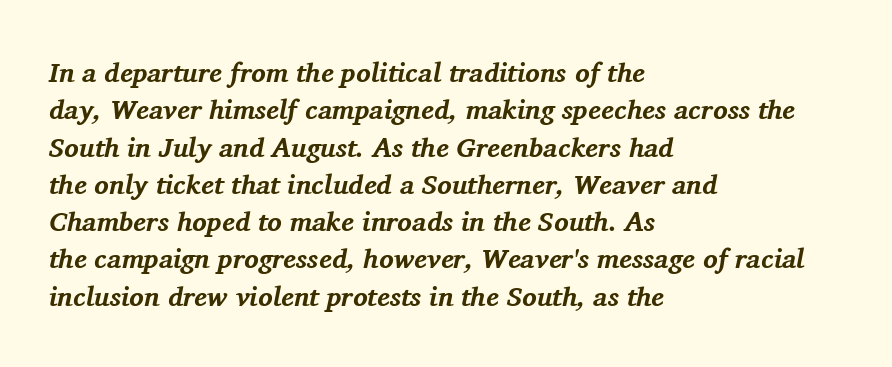
Heavy-handed strokes throughout: this text is bold. Caption: multi-line text, flush left, ragged right. A typesetter would call this zero additional tracking. The space directly below the letters is spotless. Notice how the stems are inclined rather than vertical — that's the hallmark of italics. How would I describe the line gaps? Plain and ordinary.
